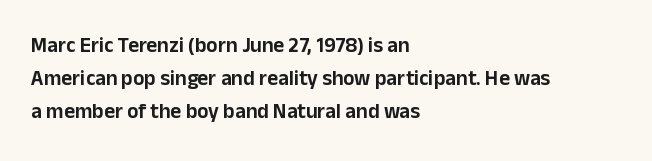
Whoever set this chose a conventional vertical rhythm. Quick note: not italic, upright. Only glyphs here, with clear space below each row. The horizontal fit of the characters is conventional and even. Notice how the passage keeps a crisp vertical edge on the left only.
